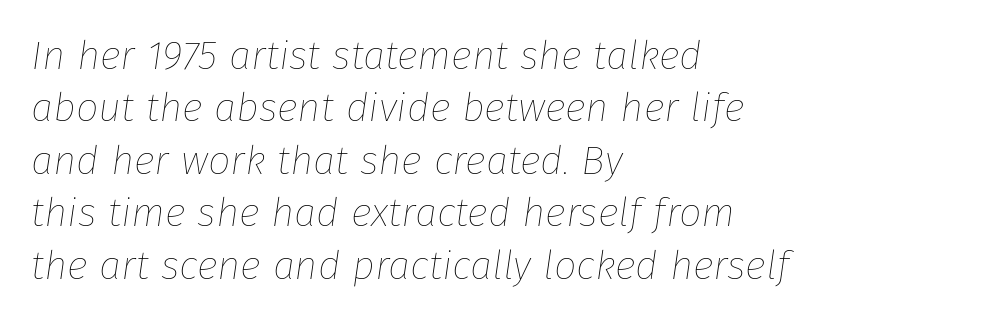
Has an underline been added? It has not. How are the letters spaced? Ordinarily, with no added tracking. The setting favours the left margin, as ordinary paragraphs usually do. Spacing verdict: proportional, widths tailored to each character. Is the type heavy? It reads as light-to-regular instead.
